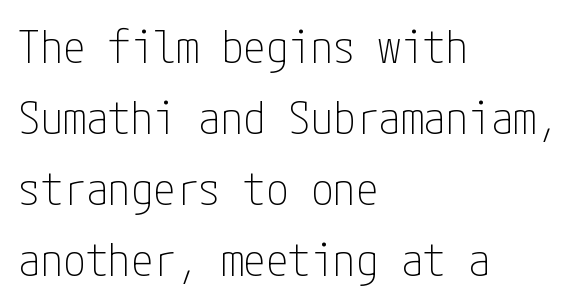
Italic: no, the glyphs are upright roman. All the whitespace from short lines collects on the right. Students, observe: this is what conventionally led text looks like. The passage shown is not bold in any degree.
